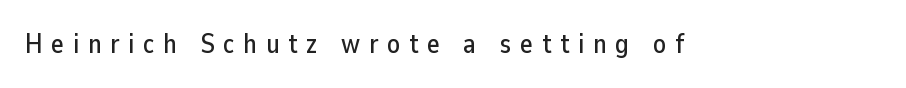
Q: Is the text italic (slanted)? A: No, it is upright.
Q: Is the text underlined? A: No.
Q: Is the spacing between letters normal or unusually wide? A: Unusually wide.
